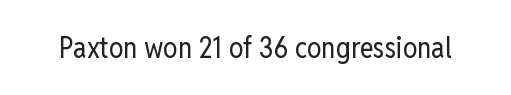
The image shows 29 px regular-weight, condensed sans-serif type, upright; set normal letter spacing, not underlined; low stroke contrast and a medium x-height.
